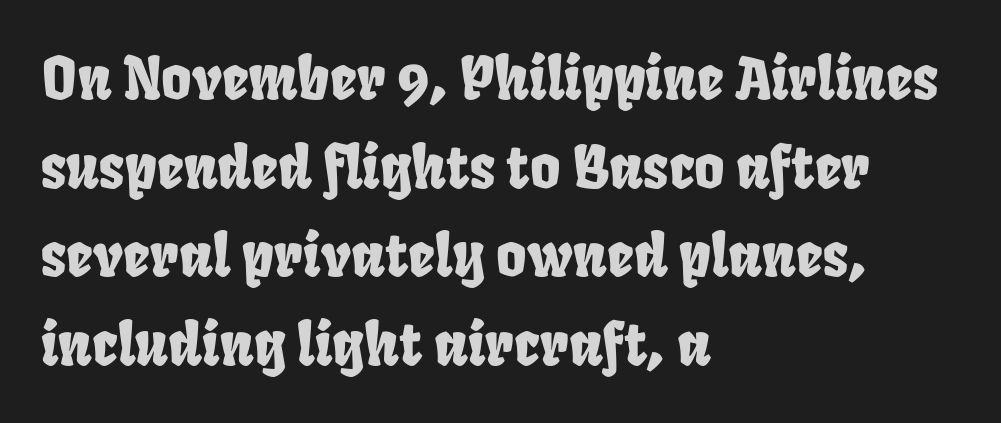
Q: Is the typeface a serif or a sans-serif typeface? A: Sans-serif.
Q: Is the text underlined? A: No.
Q: How is the paragraph aligned? A: Left-aligned.
Q: Is the spacing between letters normal or unusually wide? A: Normal.
Q: Is the spacing between lines tight, normal or loose? A: Normal.
Q: Width (condensed, normal, or wide)? A: Condensed.
Q: Stroke contrast? A: Low.
Q: x-height? A: Large.
Q: Monospaced? A: No.
